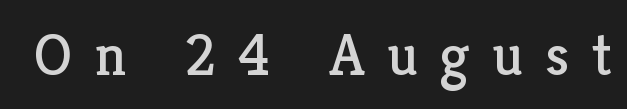
{"serif": "yes", "italic": "no", "bold": "no", "weight": "regular", "width": "normal", "stroke_contrast": "low", "x_height": "medium", "monospaced": "no", "underline": "no", "letter_spacing": "wide", "letter_spacing_em": 0.37, "glyph_px": 60}
